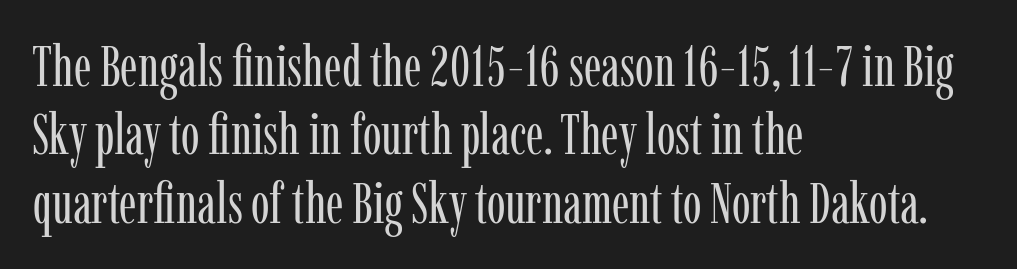
{"serif": "yes", "italic": "no", "bold": "no", "weight": "regular", "width": "condensed", "stroke_contrast": "low", "x_height": "medium", "monospaced": "no", "underline": "no", "align": "left", "line_spacing_ratio": 1.22, "letter_spacing": "normal", "letter_spacing_em": 0.0, "glyph_px": 56}
